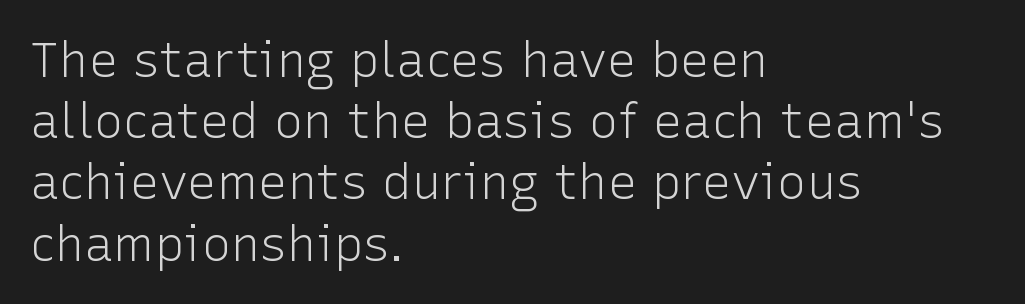
The image shows 49 px light sans-serif type, upright; set left-aligned, normal line spacing (1.25x), normal letter spacing, not underlined; low stroke contrast and a medium x-height.
